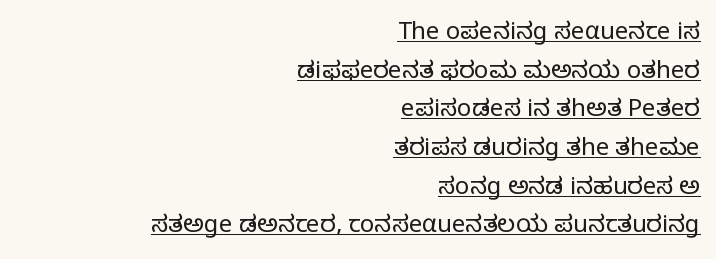
The image shows 24 px text type, upright; set right-aligned, normal line spacing (1.61x), normal letter spacing, underlined.
